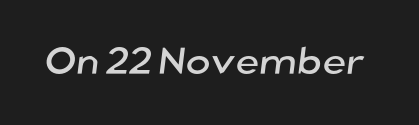
Regarding serifs, this sample does without them. The words here are not underlined. You could not count columns in this text — the font is proportionally spaced. Honestly, the letter spacing is just normal — you wouldn't notice it.
